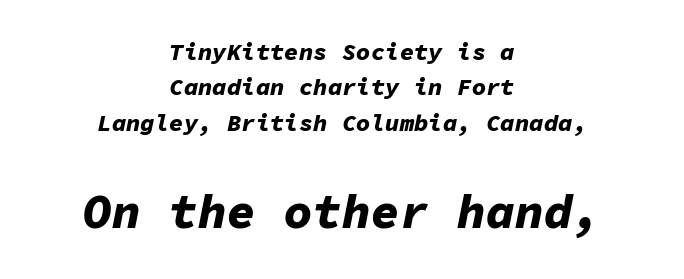
The image shows 48 px bold type, italic (leaning right), monospaced; set centered, normal line spacing (1.47x), normal letter spacing, not underlined; the second (bottom) block is 2.0x larger; low stroke contrast and a medium x-height.
